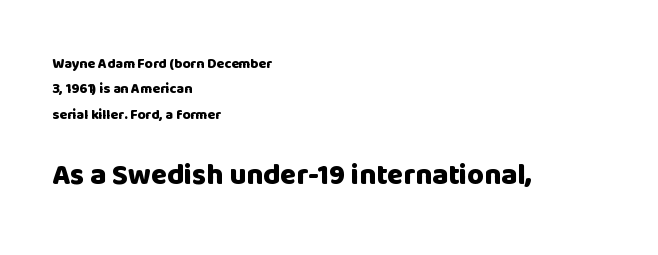
{"serif": "no", "italic": "no", "bold": "yes", "weight": "heavy", "width": "normal", "stroke_contrast": "low", "x_height": "large", "monospaced": "no", "underline": "no", "align": "left", "line_spacing_ratio": 1.82, "letter_spacing": "normal", "letter_spacing_em": 0.0, "larger_block": "second", "size_ratio": 2.07, "glyph_px": 29}
